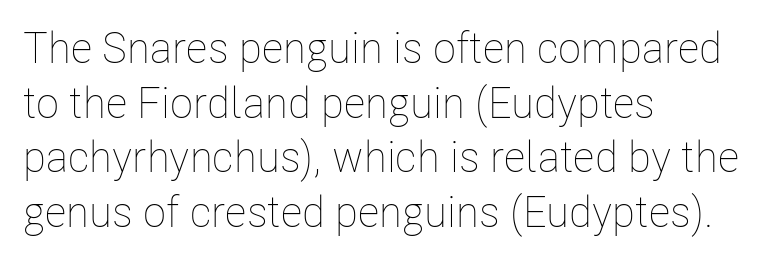
Unmarked baselines from the first word to the last. Vertically, the passage feels balanced, rows spaced as you'd expect. The face used here is rendered with its standard letterfit. Do the letters lean? They stand straight.
